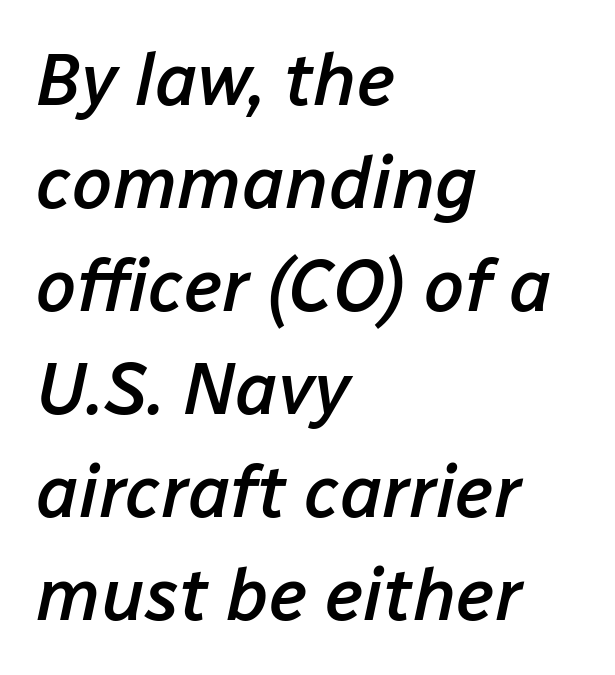
Students, observe: this is what conventionally led text looks like. Slant detected: the letters are inclined. The face used here is rendered with its standard letterfit. The area under the type is left untouched. Each letter keeps its own natural width here, so spacing adapts to shape. Stroke thickness is moderately raised; the sample reads as semibold.
